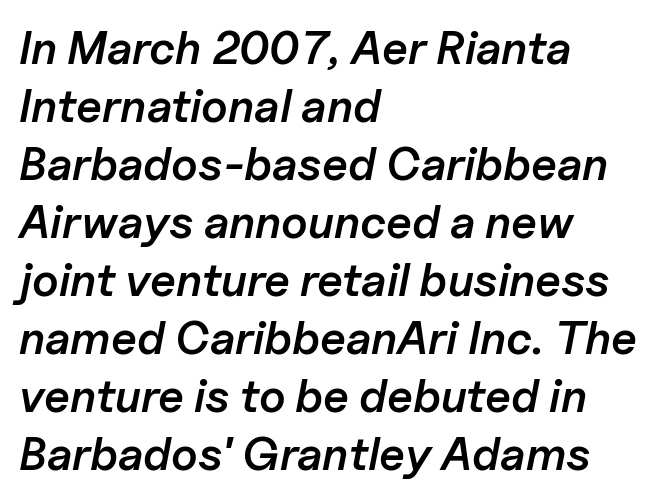
The image shows 46 px semibold type, italic (leaning right); set left-aligned, normal line spacing (1.26x), normal letter spacing, not underlined; low stroke contrast and a medium x-height.
